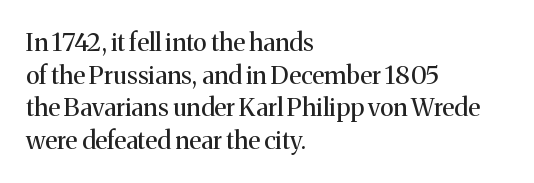
What's the leading like? Ordinary, nothing unusual. The passage shown has conventional tracking throughout. The typography opts for an upright posture over an oblique one. The passage is arranged the way most books set body copy — flush left.
